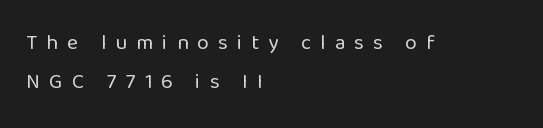
The image shows 21 px text type, upright; set left-aligned, line spacing 1.84x, unusually wide letter spacing (+0.44 em), not underlined.
